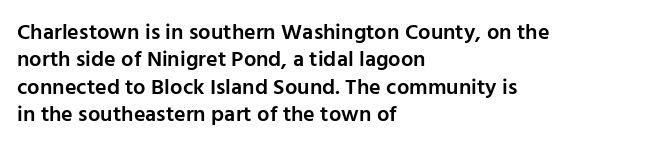
{"italic": "no", "bold": "semi", "underline": "no", "align": "left", "line_spacing": "normal", "line_spacing_ratio": 1.25, "letter_spacing": "normal", "letter_spacing_em": 0.0, "glyph_px": 22}
